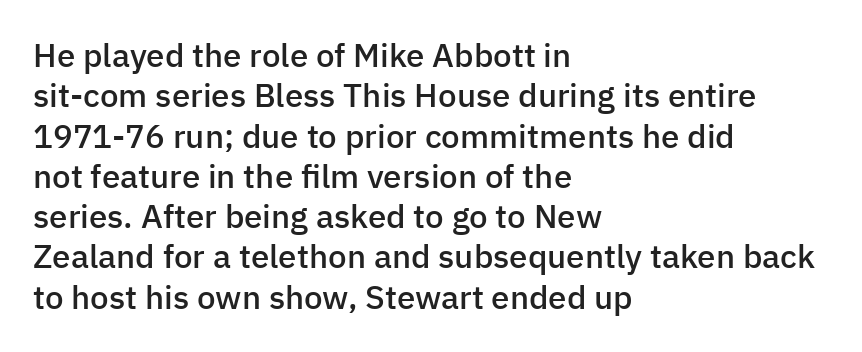
The image shows 33 px semibold sans-serif type, upright; set left-aligned, line spacing 1.22x, normal letter spacing, not underlined; low stroke contrast and a medium x-height.
